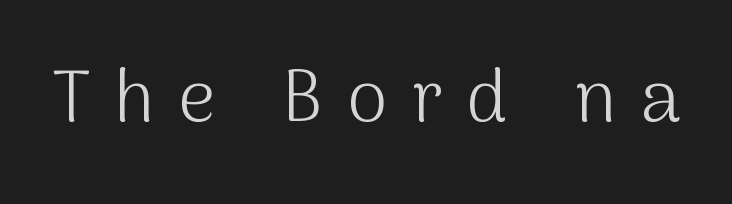
The image shows 73 px light sans-serif type, upright; set unusually wide letter spacing (+0.33 em), not underlined; medium stroke contrast and a medium x-height.
